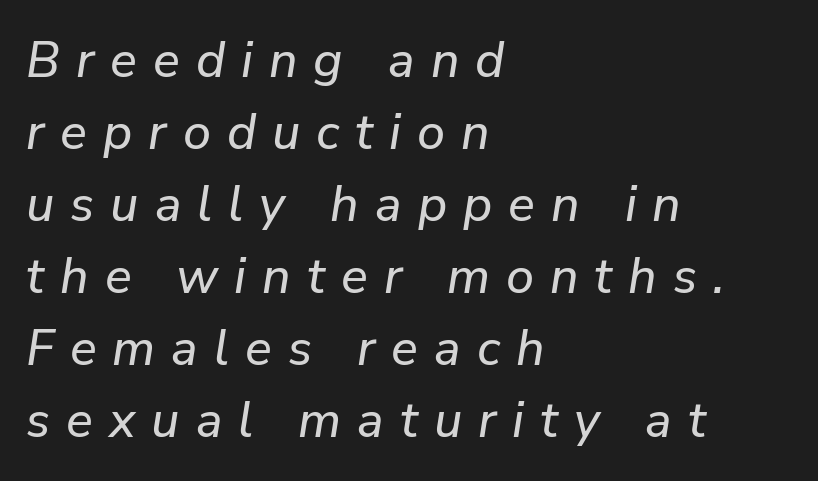
Q: Is the text italic (slanted)? A: Yes, it leans right by about 9 degrees.
Q: Is the text underlined? A: No.
Q: How is the paragraph aligned? A: Left-aligned.
Q: Is the spacing between letters normal or unusually wide? A: Unusually wide.
Q: Is the spacing between lines tight, normal or loose? A: Normal.
Q: Width (condensed, normal, or wide)? A: Normal.
Q: Stroke contrast? A: Low.
Q: x-height? A: Medium.
Q: Monospaced? A: No.
